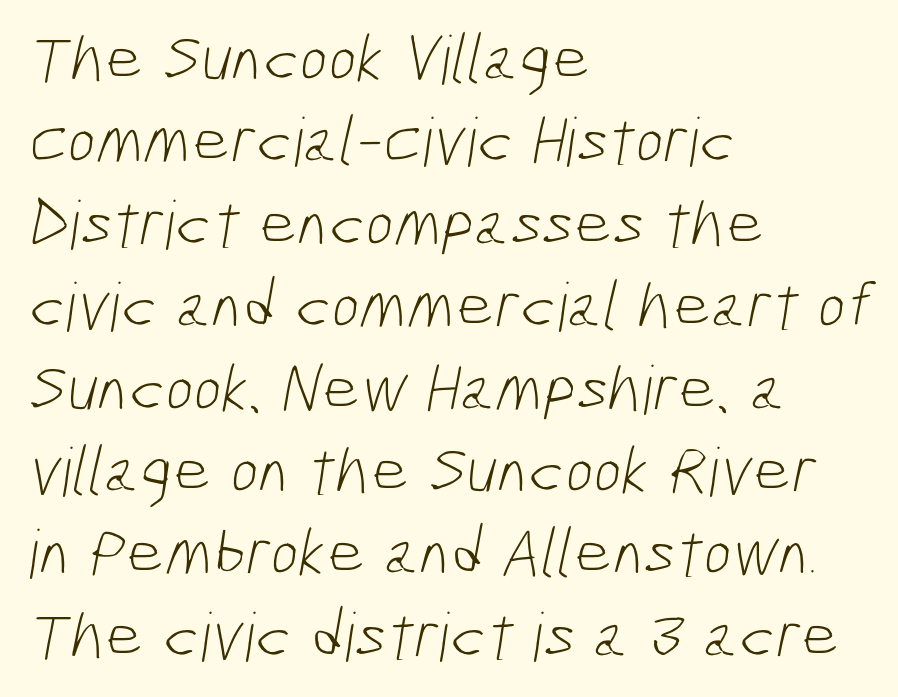
Caption: standard tracking, unaltered. Counters stay open thanks to moderate or lighter strokes. You can tell from the bare stems that sans-serif type was used. Underlining? Definitely not there.
